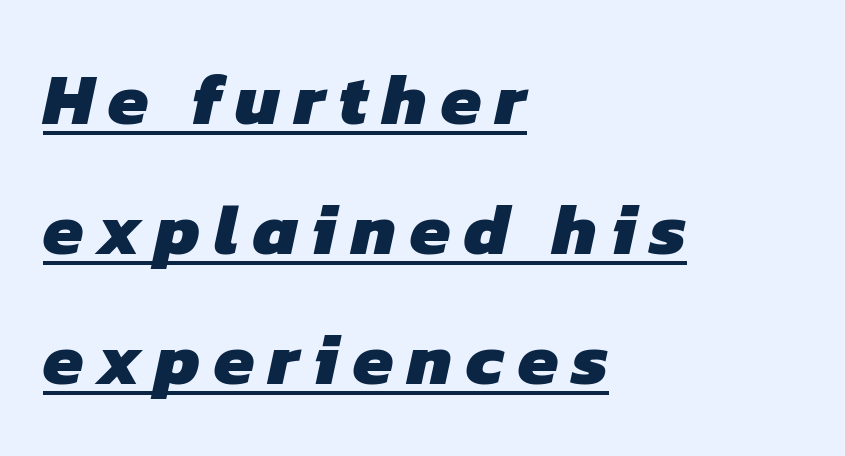
Q: Is the text bold? A: Yes.
Q: Is the typeface a serif or a sans-serif typeface? A: Sans-serif.
Q: Is the text underlined? A: Yes.
Q: How is the paragraph aligned? A: Left-aligned.
Q: Width (condensed, normal, or wide)? A: Normal.
Q: Stroke contrast? A: Low.
Q: x-height? A: Medium.
Q: Monospaced? A: No.
